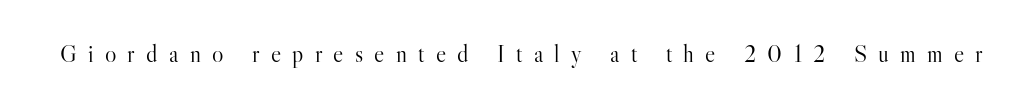
The image shows 24 px text type, upright; set unusually wide letter spacing (+0.47 em), not underlined.
